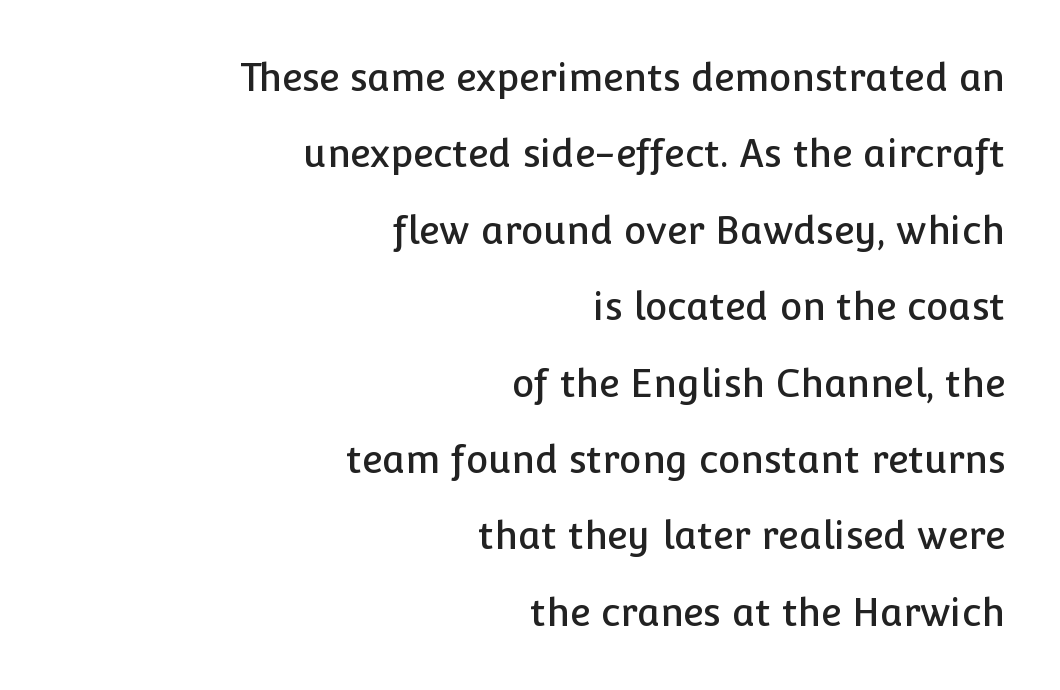
Q: Is the text italic (slanted)? A: No, it is upright.
Q: Is the typeface a serif or a sans-serif typeface? A: Sans-serif.
Q: Is the text underlined? A: No.
Q: How is the paragraph aligned? A: Right-aligned.
Q: Is the spacing between letters normal or unusually wide? A: Normal.
Q: Is the spacing between lines tight, normal or loose? A: Loose.
Q: Width (condensed, normal, or wide)? A: Normal.
Q: Stroke contrast? A: Low.
Q: x-height? A: Medium.
Q: Monospaced? A: No.
